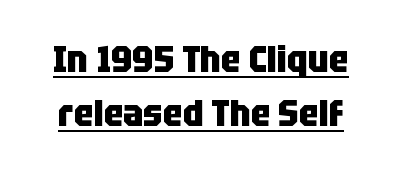
Q: Is the text bold? A: Yes.
Q: Is the text italic (slanted)? A: No, it is upright.
Q: Is the typeface a serif or a sans-serif typeface? A: Sans-serif.
Q: Is the text underlined? A: Yes.
Q: Is the spacing between letters normal or unusually wide? A: Normal.
Q: Is the spacing between lines tight, normal or loose? A: Normal.
Q: Width (condensed, normal, or wide)? A: Condensed.
Q: Stroke contrast? A: Low.
Q: x-height? A: Large.
Q: Monospaced? A: No.
